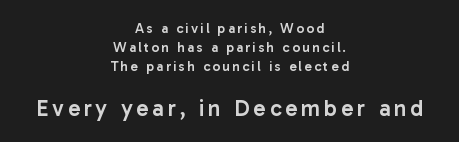
The image shows 23 px text type, upright; set centered, normal line spacing (1.35x), not underlined; the second (bottom) block is 1.64x larger.
